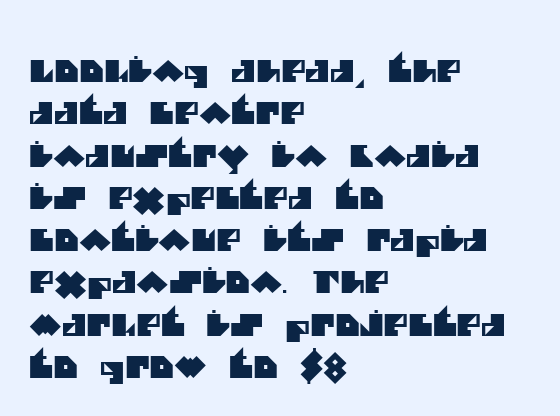
The image shows 30 px sans-serif type; set left-aligned, normal line spacing (1.41x), normal letter spacing, not underlined; medium stroke contrast and a large x-height.
